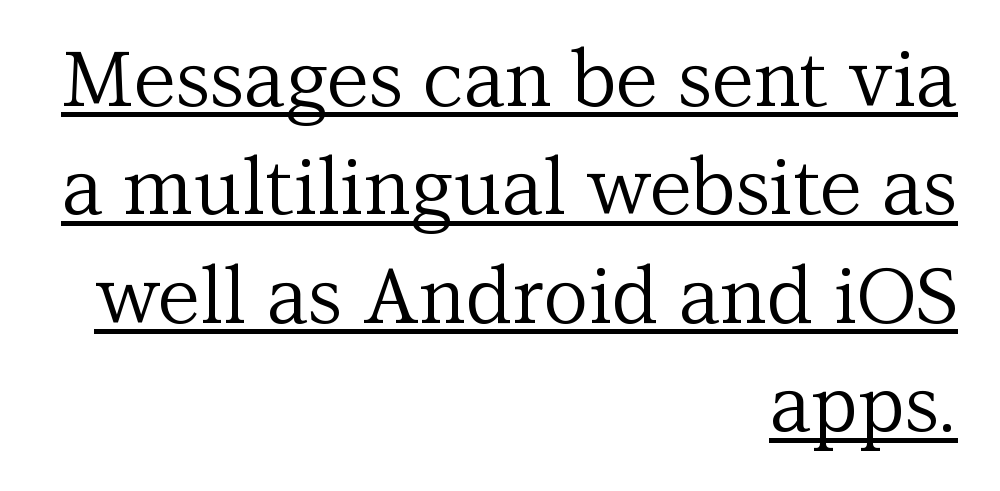
Q: Is the text bold? A: No.
Q: Is the text italic (slanted)? A: No, it is upright.
Q: Is the typeface a serif or a sans-serif typeface? A: Serif.
Q: Is the text underlined? A: Yes.
Q: How is the paragraph aligned? A: Right-aligned.
Q: Is the spacing between letters normal or unusually wide? A: Normal.
Q: Is the spacing between lines tight, normal or loose? A: Normal.
Q: Width (condensed, normal, or wide)? A: Normal.
Q: Stroke contrast? A: Medium.
Q: x-height? A: Medium.
Q: Monospaced? A: No.
